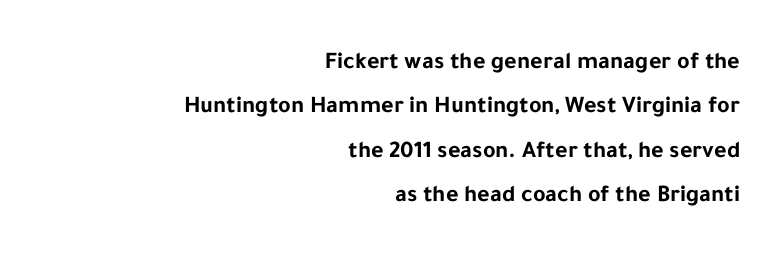
{"italic": "no", "bold": "yes", "underline": "no", "align": "right", "line_spacing_ratio": 1.85, "letter_spacing": "normal", "letter_spacing_em": 0.0, "glyph_px": 24}
